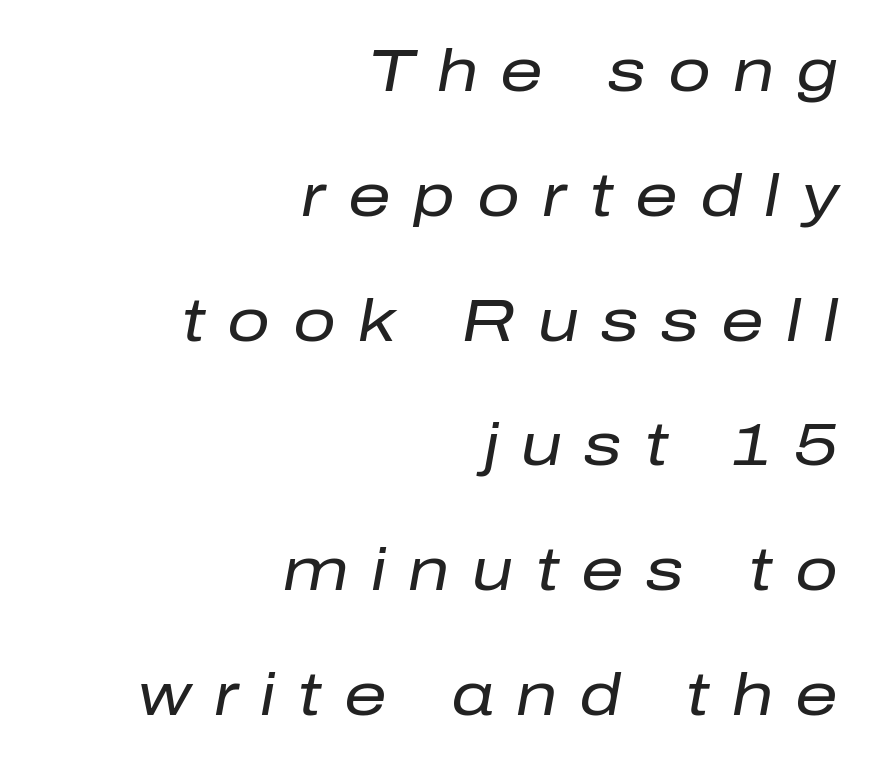
Rendered with sloped, italic letterforms. Reading down the block, your eye finds every line finishing at a fixed right position. Unmarked baselines from the first word to the last. Stroke thickness stays within the range of a standard reading face or lighter.
